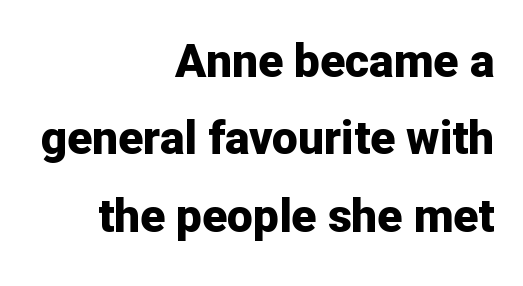
Serifs: no, the terminals of the letterforms are clean. The tracking reads as untouched default to a designer's eye. Students, observe: this is what conventionally led text looks like. A typesetter would call this proportional, since set widths differ per character. Descender tails drop into unmarked territory.
